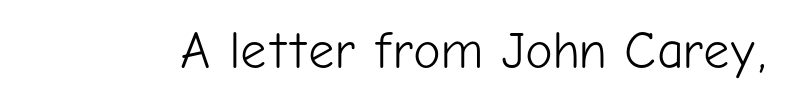
The image shows 52 px light sans-serif type, upright; set normal letter spacing, not underlined; low stroke contrast and a medium x-height.
